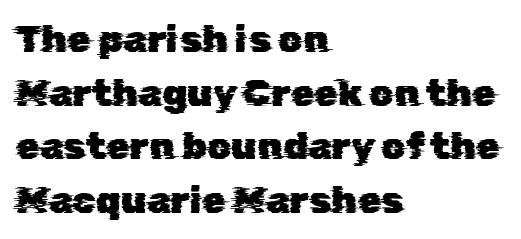
{"serif": "no", "width": "normal", "stroke_contrast": "low", "x_height": "medium", "monospaced": "no", "underline": "no", "align": "left", "line_spacing": "normal", "line_spacing_ratio": 1.41, "letter_spacing": "normal", "letter_spacing_em": 0.0, "glyph_px": 38}
